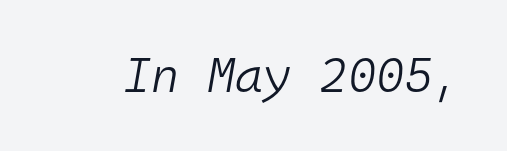
Q: Is the text bold? A: No.
Q: Is the text italic (slanted)? A: Yes, it leans right by about 10 degrees.
Q: Is the text underlined? A: No.
Q: Is the spacing between letters normal or unusually wide? A: Normal.
Q: Width (condensed, normal, or wide)? A: Normal.
Q: Stroke contrast? A: Low.
Q: x-height? A: Medium.
Q: Monospaced? A: Yes.
